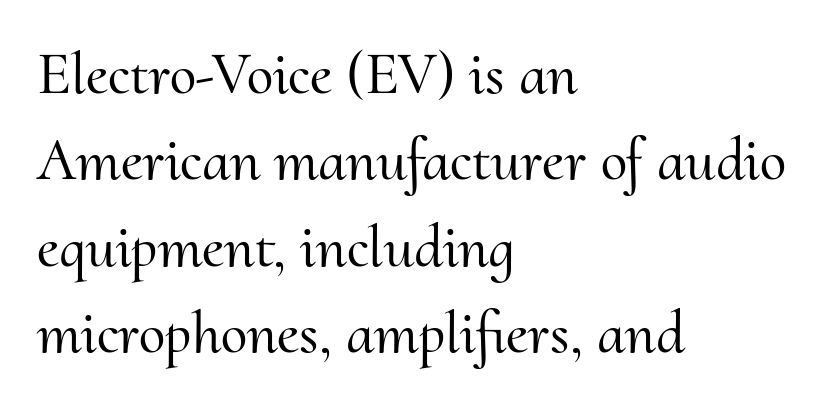
Q: Is the text italic (slanted)? A: No, it is upright.
Q: Is the typeface a serif or a sans-serif typeface? A: Serif.
Q: Is the text underlined? A: No.
Q: How is the paragraph aligned? A: Left-aligned.
Q: Is the spacing between letters normal or unusually wide? A: Normal.
Q: Is the spacing between lines tight, normal or loose? A: Normal.
Q: Width (condensed, normal, or wide)? A: Normal.
Q: Stroke contrast? A: Medium.
Q: x-height? A: Small.
Q: Monospaced? A: No.
